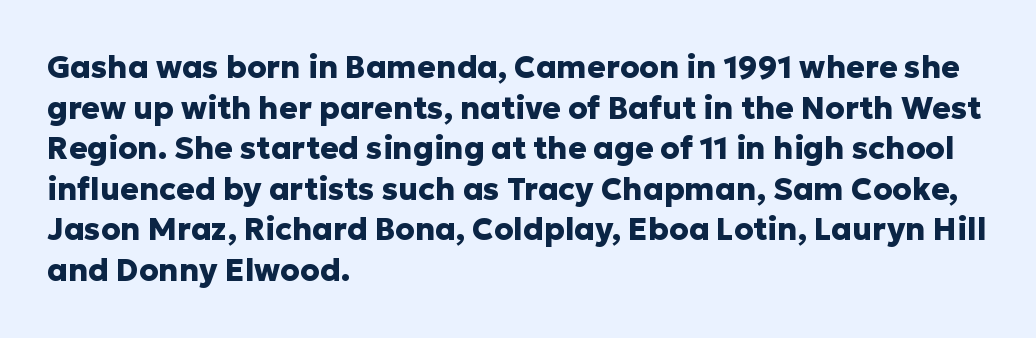
The image shows 31 px heavy sans-serif type, upright; set left-aligned, normal line spacing (1.31x), normal letter spacing, not underlined; low stroke contrast and a medium x-height.
